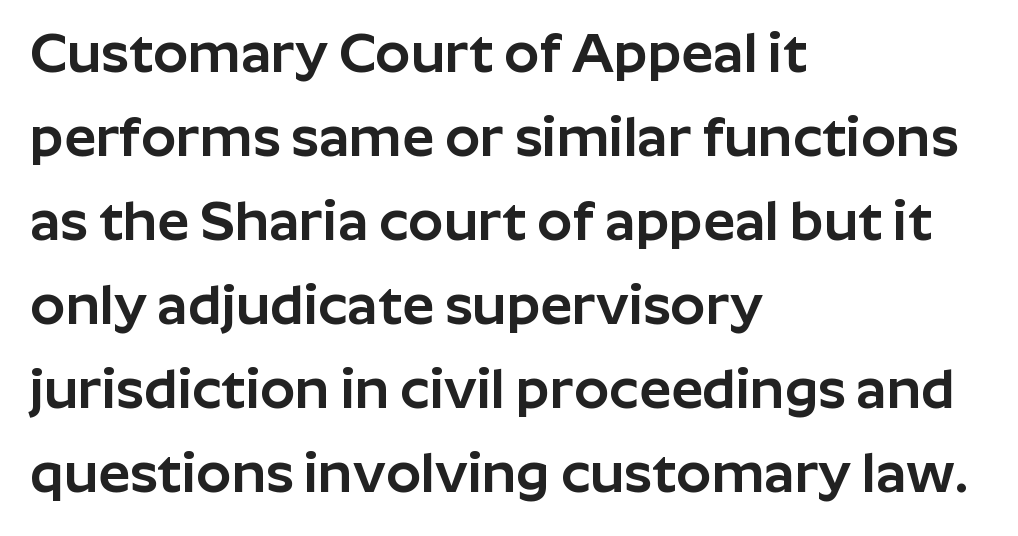
These lines keep a tight, regular rhythm from letter to letter. Unlike italic type, these characters show no tilt at all. Letters rest on an invisible, unmarked baseline. Letterform terminals end flat and unadorned throughout the passage. Summary of vertical rhythm: regular, with standard interline spacing. The face used here is proportionally spaced, like ordinary book or web type.
